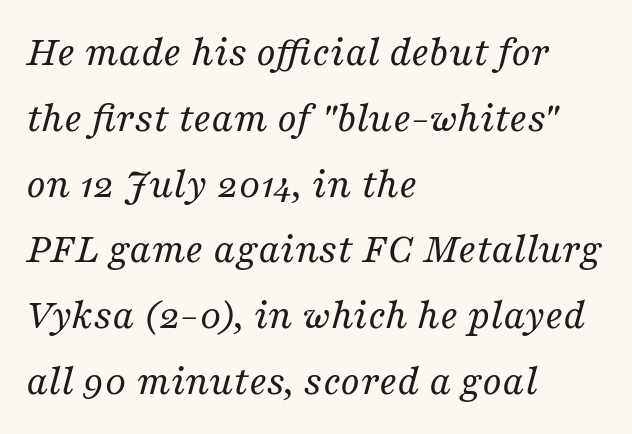
The image shows 43 px regular-weight serif type, italic (leaning right); set left-aligned, normal line spacing (1.53x), normal letter spacing, not underlined; medium stroke contrast and a medium x-height.
